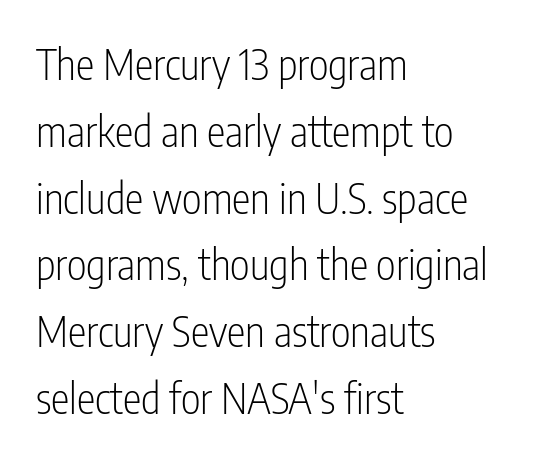
{"serif": "no", "italic": "no", "bold": "no", "weight": "light", "width": "condensed", "stroke_contrast": "low", "x_height": "medium", "monospaced": "no", "underline": "no", "align": "left", "line_spacing": "normal", "line_spacing_ratio": 1.59, "letter_spacing": "normal", "letter_spacing_em": 0.0, "glyph_px": 42}
